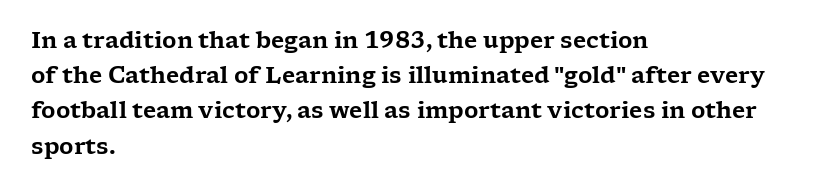
{"italic": "no", "underline": "no", "align": "left", "line_spacing": "normal", "line_spacing_ratio": 1.6, "letter_spacing": "normal", "letter_spacing_em": 0.0, "glyph_px": 22}
